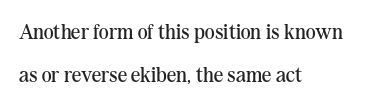
{"italic": "no", "bold": "no", "underline": "no", "align": "left", "line_spacing": "loose", "line_spacing_ratio": 2.03, "letter_spacing": "normal", "letter_spacing_em": 0.0, "glyph_px": 21}
